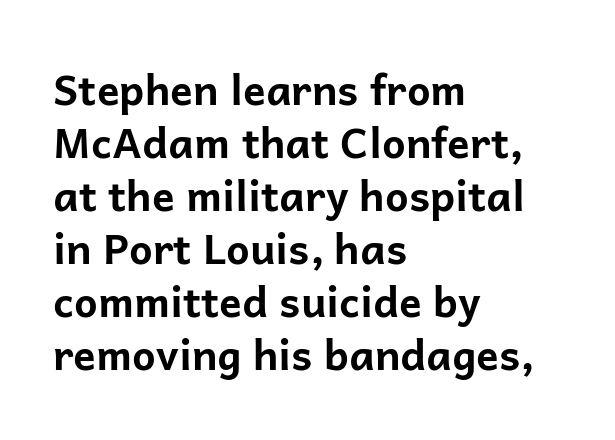
Q: Is the text bold? A: Yes.
Q: Is the text italic (slanted)? A: No, it is upright.
Q: Is the typeface a serif or a sans-serif typeface? A: Sans-serif.
Q: Is the text underlined? A: No.
Q: How is the paragraph aligned? A: Left-aligned.
Q: Is the spacing between letters normal or unusually wide? A: Normal.
Q: Is the spacing between lines tight, normal or loose? A: Normal.
Q: Width (condensed, normal, or wide)? A: Normal.
Q: Stroke contrast? A: Low.
Q: x-height? A: Medium.
Q: Monospaced? A: No.
